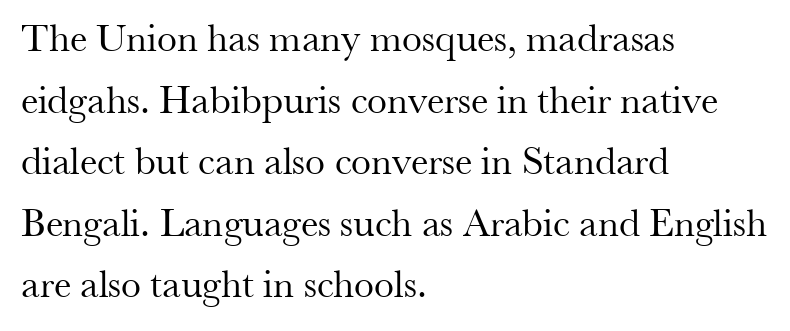
The image shows 40 px regular-weight serif type, upright; set left-aligned, normal line spacing (1.54x), normal letter spacing, not underlined; medium stroke contrast and a small x-height.
